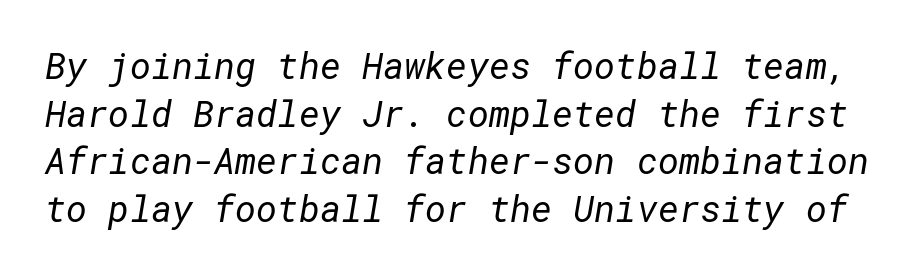
{"serif": "no", "bold": "no", "weight": "regular", "width": "normal", "stroke_contrast": "low", "x_height": "medium", "underline": "no", "line_spacing": "normal", "line_spacing_ratio": 1.32, "letter_spacing": "normal", "letter_spacing_em": 0.0, "glyph_px": 36}
